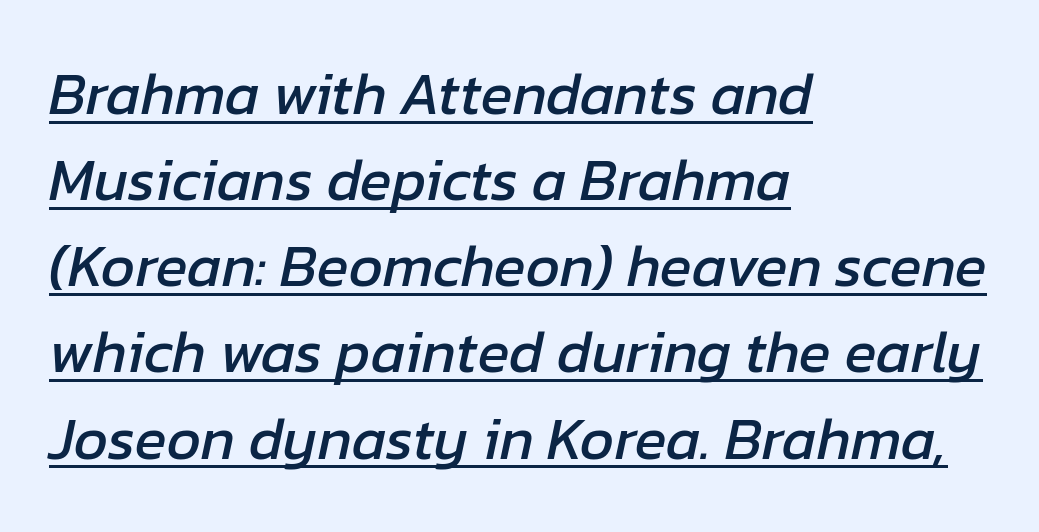
The words here are underlined. Caption: multi-line text, flush left, ragged right. Yep, that's italic — everything's leaning. Think of a printed novel: that variable character pitch is what you see here. Quick note: interline space is typical.
